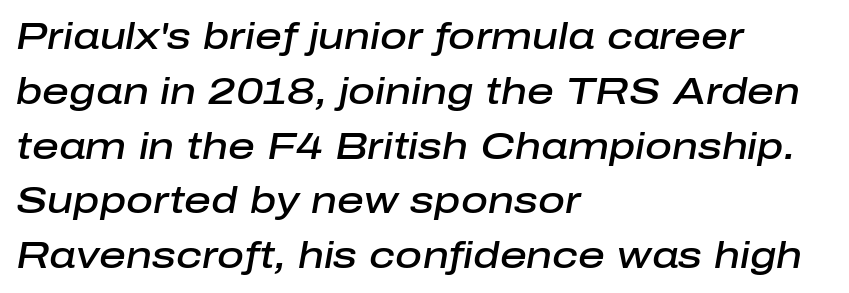
The letters sit at their default tracking, neither squeezed nor spread. In terms of weight, the rendering is demibold, just under bold. The face used here is proportionally spaced, like ordinary book or web type. The specimen omits any rule beneath the text block's lines. In terms of posture, this sample is oblique.
